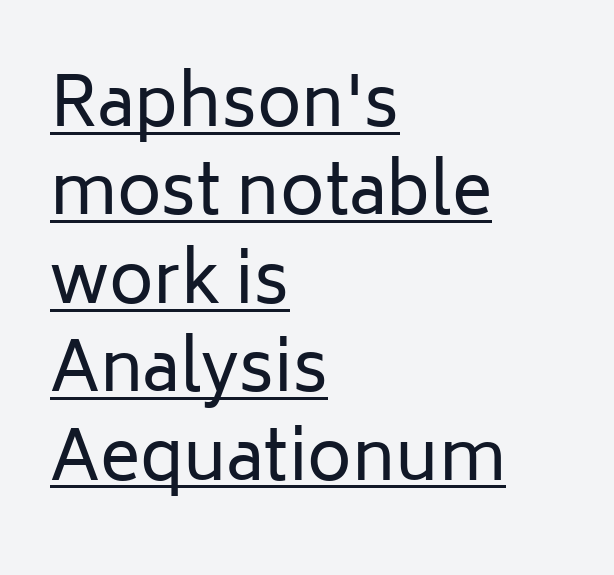
The image shows 68 px regular-weight sans-serif type, upright; set left-aligned, normal line spacing (1.3x), normal letter spacing, underlined; low stroke contrast and a medium x-height.
